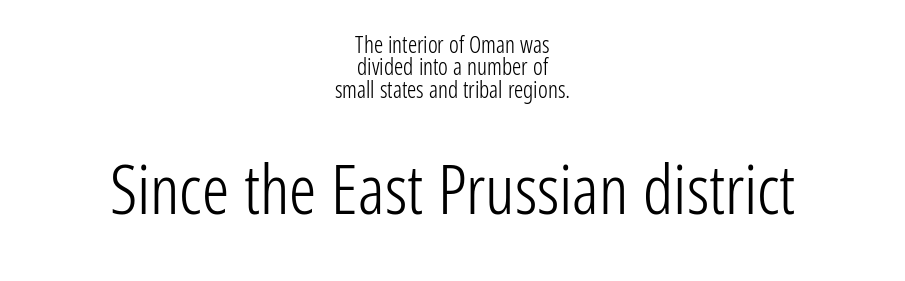
{"serif": "no", "italic": "no", "bold": "no", "weight": "light", "width": "condensed", "stroke_contrast": "low", "x_height": "medium", "monospaced": "no", "underline": "no", "align": "center", "line_spacing": "tight", "line_spacing_ratio": 0.97, "letter_spacing": "normal", "letter_spacing_em": 0.0, "larger_block": "second", "size_ratio": 2.96, "glyph_px": 68}
